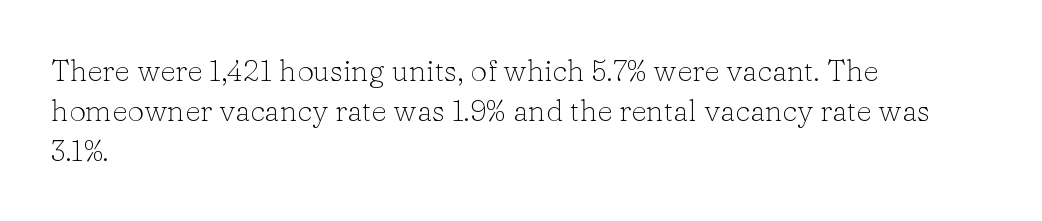
{"serif": "yes", "italic": "no", "bold": "no", "weight": "light", "width": "normal", "stroke_contrast": "low", "x_height": "medium", "monospaced": "no", "underline": "no", "align": "left", "line_spacing": "normal", "line_spacing_ratio": 1.34, "letter_spacing": "normal", "letter_spacing_em": 0.0, "glyph_px": 30}
